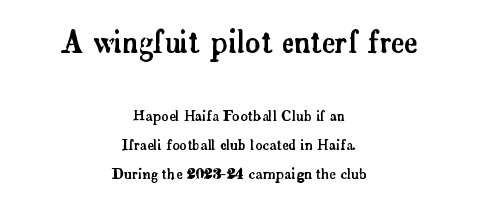
{"serif": "yes", "italic": "no", "width": "normal", "stroke_contrast": "low", "x_height": "small", "monospaced": "no", "underline": "no", "align": "center", "line_spacing": "loose", "line_spacing_ratio": 2.07, "letter_spacing": "normal", "letter_spacing_em": 0.0, "larger_block": "first", "size_ratio": 2.07, "glyph_px": 29}
